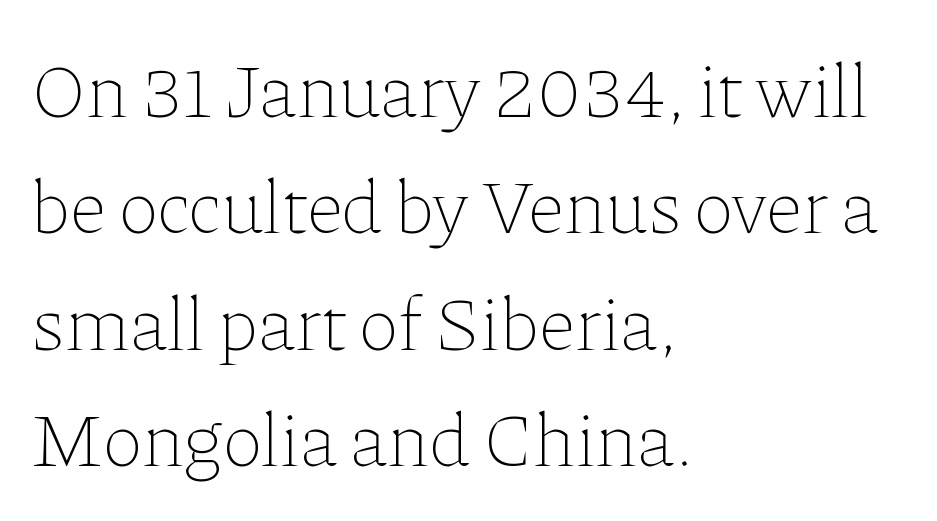
{"italic": "no", "bold": "no", "weight": "thin", "width": "normal", "stroke_contrast": "low", "x_height": "medium", "monospaced": "no", "underline": "no", "align": "left", "line_spacing": "normal", "line_spacing_ratio": 1.51, "letter_spacing": "normal", "letter_spacing_em": 0.0, "glyph_px": 77}
